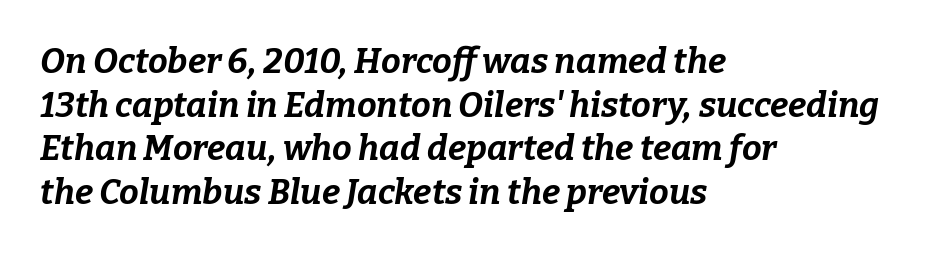
{"italic": "yes", "lean": "right", "slant_degrees": 9, "bold": "yes", "weight": "bold", "width": "normal", "stroke_contrast": "low", "x_height": "medium", "monospaced": "no", "underline": "no", "align": "left", "line_spacing": "normal", "line_spacing_ratio": 1.25, "letter_spacing": "normal", "letter_spacing_em": 0.0, "glyph_px": 35}
